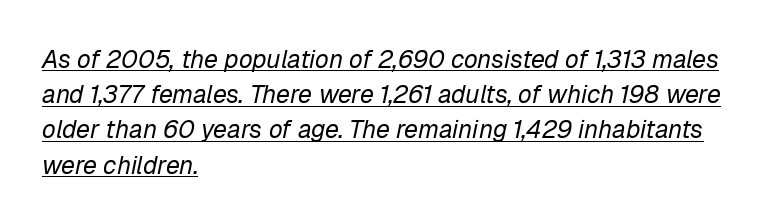
{"italic": "yes", "lean": "right", "slant_degrees": 12, "bold": "no", "underline": "yes", "align": "left", "line_spacing": "normal", "line_spacing_ratio": 1.41, "letter_spacing": "normal", "letter_spacing_em": 0.0, "glyph_px": 25}
